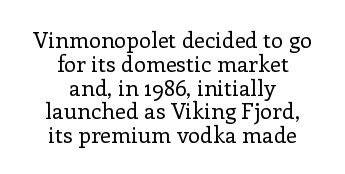
The image shows 22 px text type, upright; set centered, tight line spacing (1.08x), normal letter spacing, not underlined.
